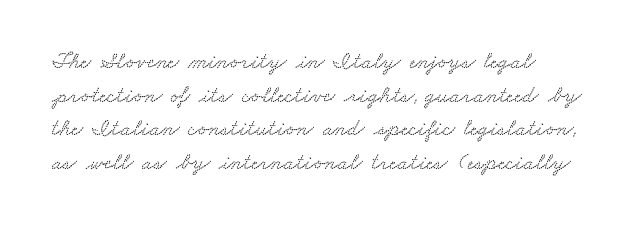
Look at the tracking — it's just the regular setting, nothing added. Any mark beneath the type? The region is blank. Does the copy run flush right? No — it runs flush left. One glance says typical: line gaps are just what's usual.
